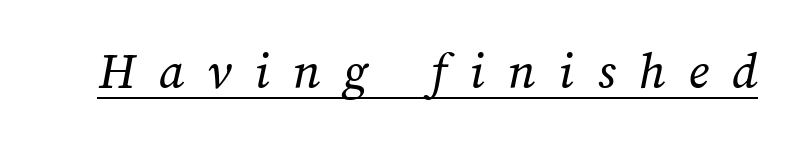
{"bold": "no", "weight": "regular", "width": "normal", "stroke_contrast": "medium", "x_height": "medium", "monospaced": "no", "underline": "yes", "letter_spacing": "wide", "letter_spacing_em": 0.44, "glyph_px": 53}
